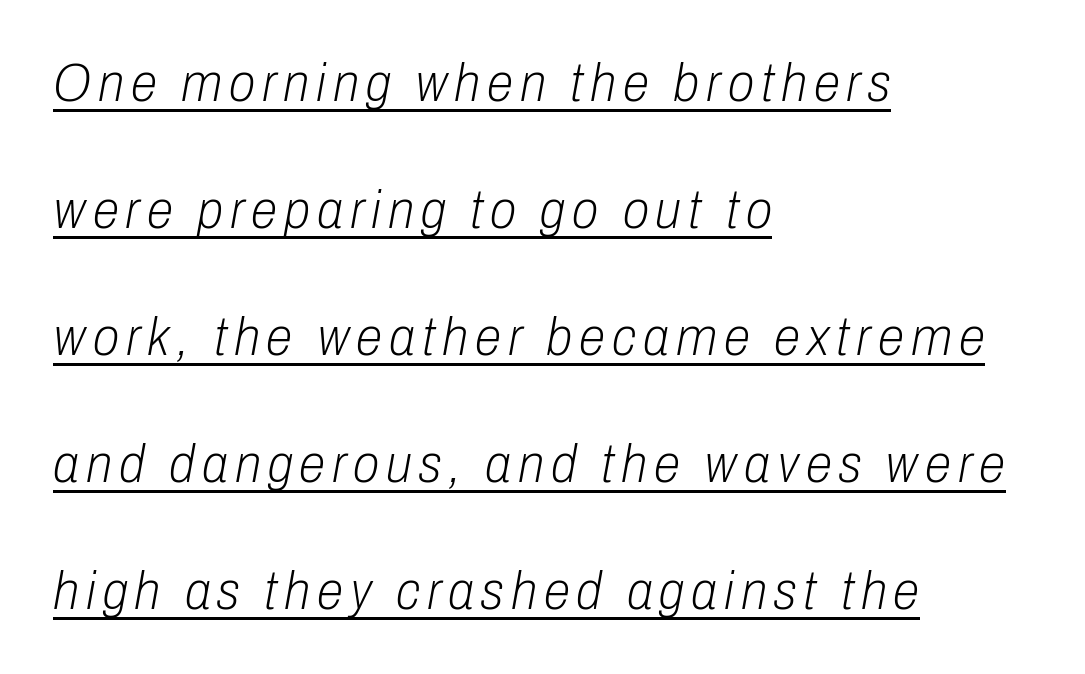
{"italic": "yes", "lean": "right", "slant_degrees": 10, "bold": "no", "weight": "light", "width": "condensed", "stroke_contrast": "low", "x_height": "medium", "monospaced": "no", "underline": "yes", "align": "left", "line_spacing": "loose", "line_spacing_ratio": 2.35, "glyph_px": 54}
